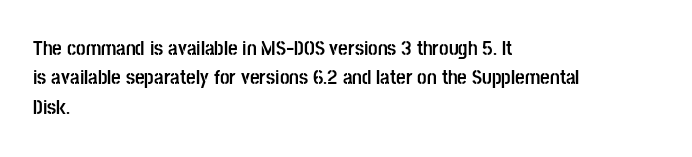
{"italic": "no", "bold": "yes", "underline": "no", "align": "left", "line_spacing": "normal", "line_spacing_ratio": 1.4, "letter_spacing": "normal", "letter_spacing_em": 0.0, "glyph_px": 21}
